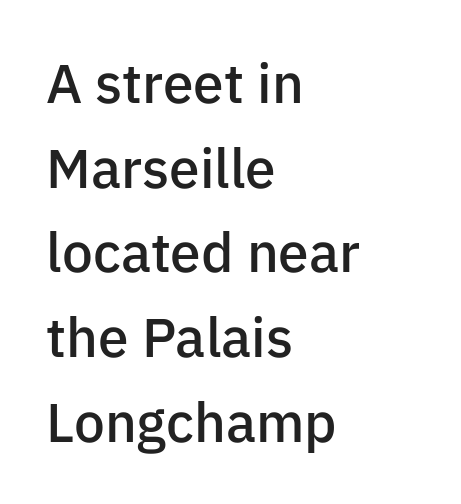
Q: Is the text bold? A: Semi-bold.
Q: Is the text italic (slanted)? A: No, it is upright.
Q: Is the typeface a serif or a sans-serif typeface? A: Sans-serif.
Q: Is the text underlined? A: No.
Q: How is the paragraph aligned? A: Left-aligned.
Q: Is the spacing between letters normal or unusually wide? A: Normal.
Q: Is the spacing between lines tight, normal or loose? A: Normal.
Q: Width (condensed, normal, or wide)? A: Normal.
Q: Stroke contrast? A: Low.
Q: x-height? A: Medium.
Q: Monospaced? A: No.
